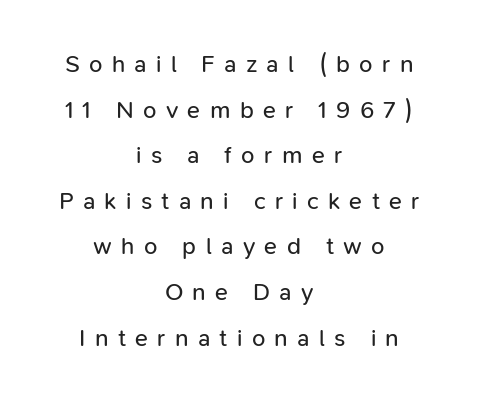
Is this a heavy cut? Hardly; it is regular or lighter. Every stem runs plumb, perpendicular to the baseline. Inter-character spacing is expanded well beyond the font's built-in metrics. Quick note: underline off.
